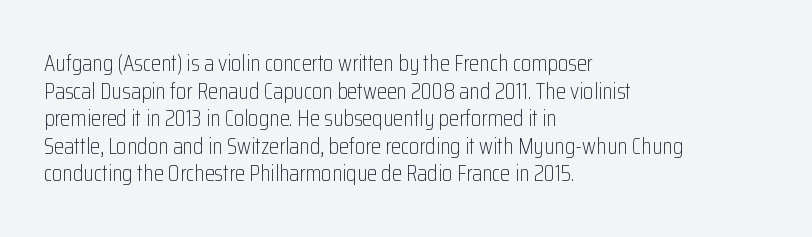
The image shows 23 px text type, upright; set left-aligned, line spacing 1.2x, normal letter spacing, not underlined.
